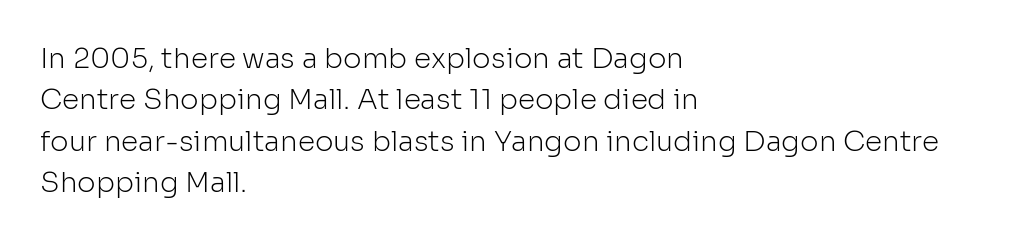
The image shows 28 px light sans-serif type, upright; set left-aligned, normal line spacing (1.48x), normal letter spacing, not underlined; low stroke contrast and a medium x-height.
